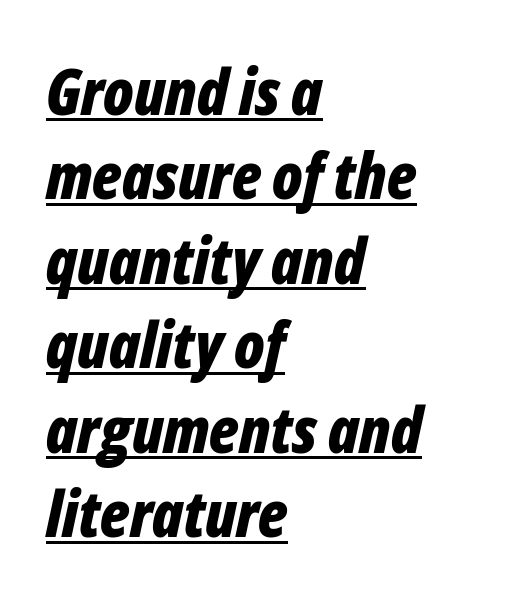
Posture: slanted. Baseline-to-baseline distance is the conventional proportion of letter height. The font is running at its bold setting. These lines are rendered in a variable-pitch font. This sample is left-justified, so line endings fall wherever the words run out.
